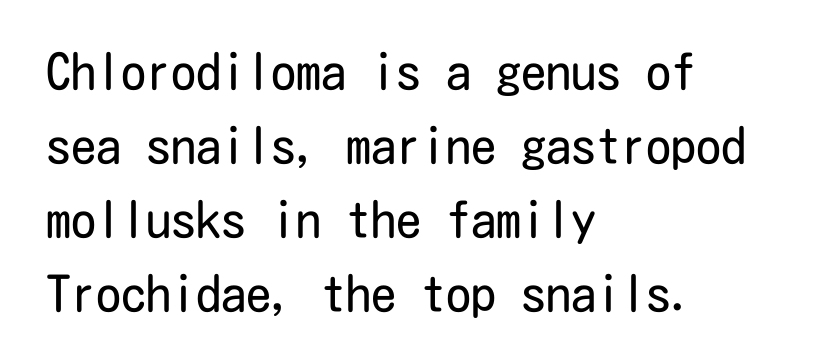
{"serif": "no", "italic": "no", "bold": "no", "weight": "regular", "width": "condensed", "stroke_contrast": "low", "x_height": "medium", "underline": "no", "align": "left", "line_spacing": "normal", "line_spacing_ratio": 1.48, "letter_spacing": "normal", "letter_spacing_em": 0.0, "glyph_px": 50}
